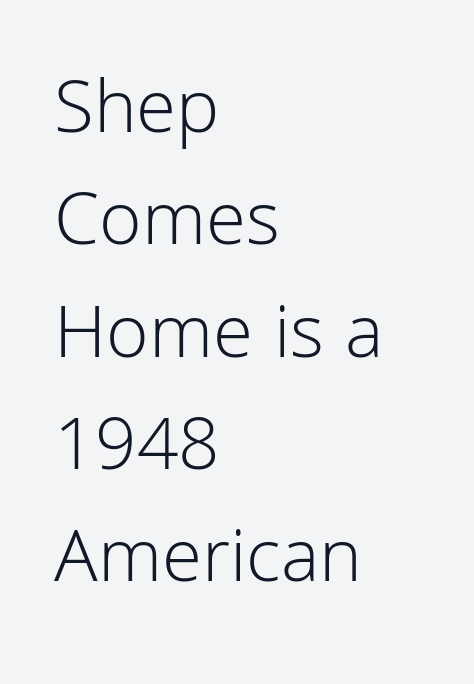
All the whitespace from short lines collects on the right. Upright lettering throughout. Letterform terminals end flat and unadorned throughout the passage. These glyphs show unthickened strokes, regular width or finer.
